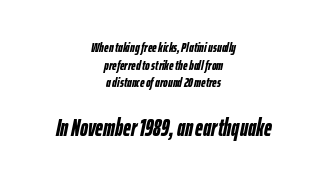
{"italic": "yes", "lean": "right", "slant_degrees": 12, "bold": "yes", "underline": "no", "align": "center", "line_spacing": "normal", "line_spacing_ratio": 1.26, "letter_spacing": "normal", "letter_spacing_em": 0.0, "larger_block": "second", "size_ratio": 1.71, "glyph_px": 24}
